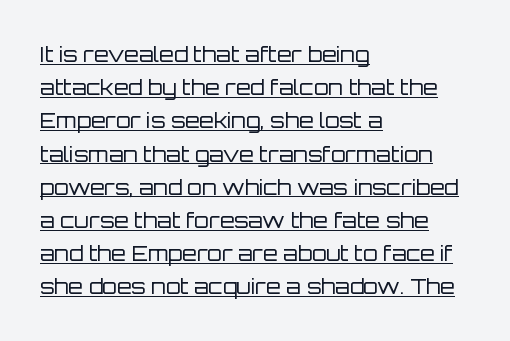
{"italic": "no", "bold": "no", "underline": "yes", "align": "left", "line_spacing": "normal", "line_spacing_ratio": 1.58, "letter_spacing": "normal", "letter_spacing_em": 0.0, "glyph_px": 21}
